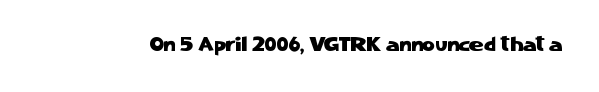
{"italic": "no", "underline": "no", "letter_spacing": "normal", "letter_spacing_em": 0.0, "glyph_px": 20}
